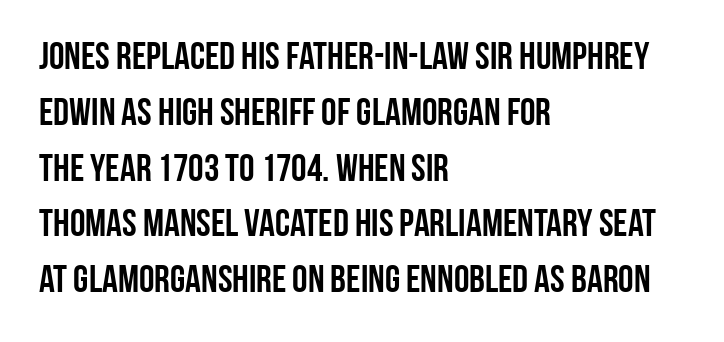
{"serif": "no", "italic": "no", "width": "condensed", "stroke_contrast": "low", "x_height": "large", "monospaced": "no", "underline": "no", "align": "left", "line_spacing": "normal", "line_spacing_ratio": 1.43, "letter_spacing": "normal", "letter_spacing_em": 0.0, "glyph_px": 39}
